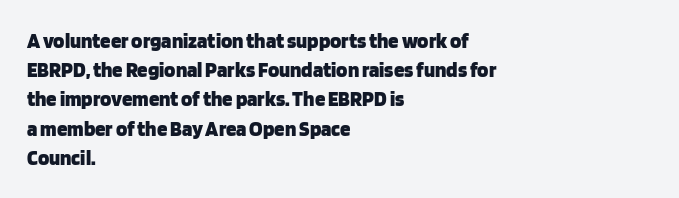
When letters stand straight like this, we call the style roman or upright. Line starts are locked; line ends wander. Quick note: underline off. Words appear dense and cohesive because spacing is normal. A normal amount of white space separates one row of letters from the next.
